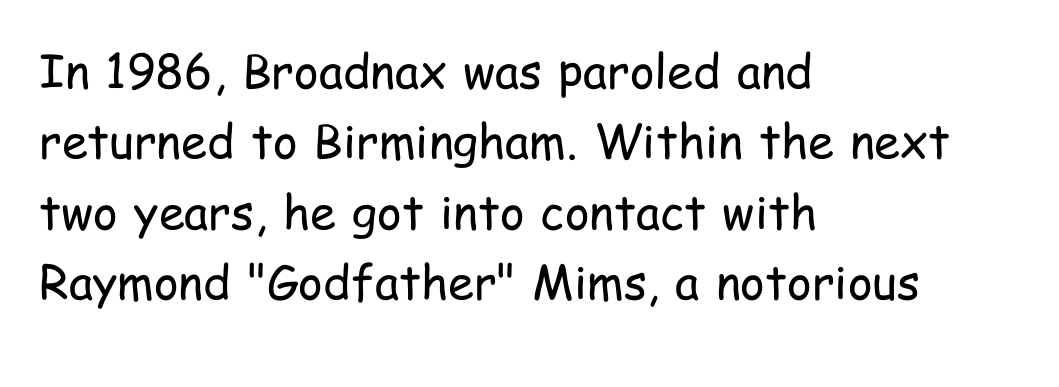
The image shows 47 px regular-weight, condensed sans-serif type, upright; set left-aligned, normal line spacing (1.5x), normal letter spacing, not underlined; low stroke contrast and a medium x-height.
